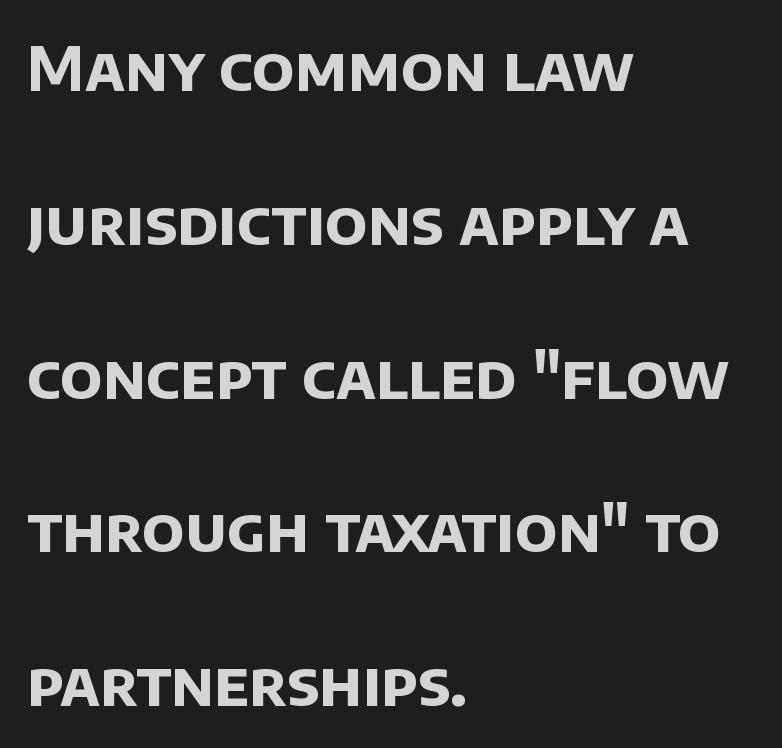
Here the glyphs are tracked normally, forming tight word shapes. The strip under each line holds only bare page. Is the block centered? No — it sits flush against the left margin. Notice the wide empty band between every row — that's loose leading. Stroke terminals: plain, sans-serif.
